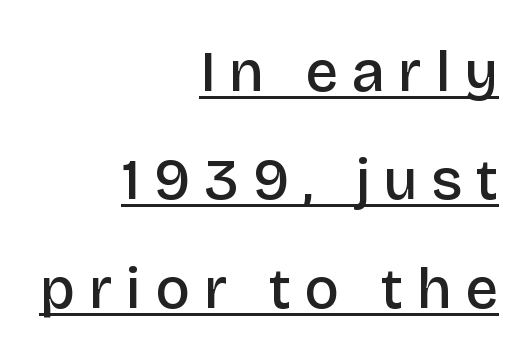
A typesetter would call this proportional, since set widths differ per character. Characters follow at a spacing far wider than the type designer built in. Emphasis is given by a line drawn under the lettering. Note: no serifs on the glyphs.
